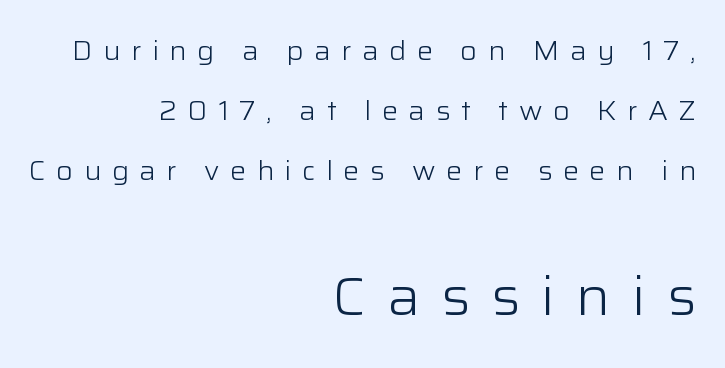
{"serif": "no", "italic": "no", "bold": "no", "weight": "light", "width": "normal", "stroke_contrast": "low", "x_height": "medium", "monospaced": "no", "underline": "no", "align": "right", "line_spacing": "loose", "line_spacing_ratio": 2.23, "letter_spacing": "wide", "letter_spacing_em": 0.39, "larger_block": "second", "size_ratio": 2.0, "glyph_px": 54}
